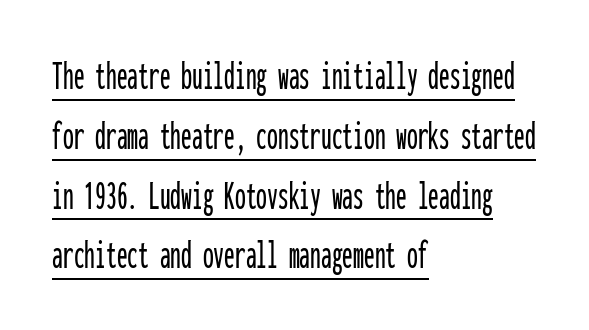
The image shows 43 px condensed sans-serif type, upright, monospaced; set left-aligned, normal line spacing (1.39x), normal letter spacing, underlined; low stroke contrast and a medium x-height.
